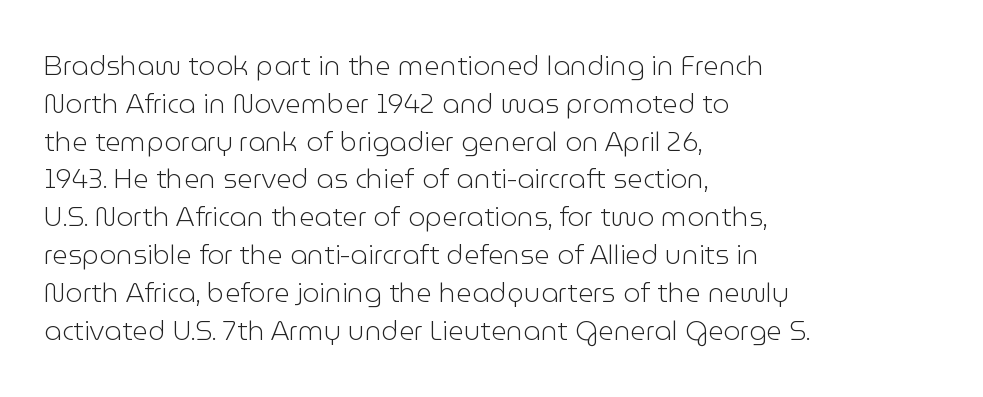
{"italic": "no", "bold": "no", "underline": "no", "align": "left", "line_spacing": "normal", "line_spacing_ratio": 1.4, "letter_spacing": "normal", "letter_spacing_em": 0.0, "glyph_px": 27}
